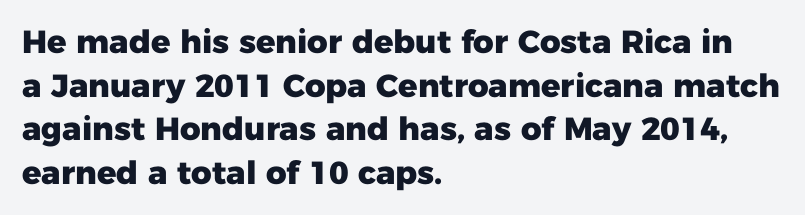
{"serif": "no", "italic": "no", "bold": "yes", "weight": "heavy", "width": "normal", "stroke_contrast": "low", "x_height": "medium", "monospaced": "no", "underline": "no", "align": "left", "line_spacing": "normal", "line_spacing_ratio": 1.36, "letter_spacing": "normal", "letter_spacing_em": 0.0, "glyph_px": 32}
